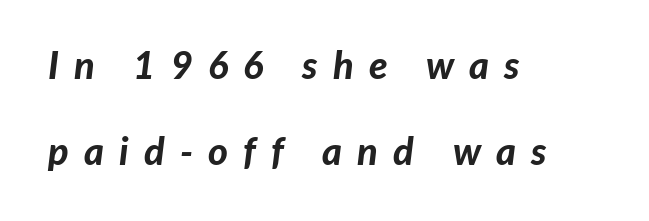
The image shows 38 px bold type, italic (leaning right); set left-aligned, loose line spacing (2.26x), unusually wide letter spacing (+0.4 em), not underlined; low stroke contrast and a medium x-height.
